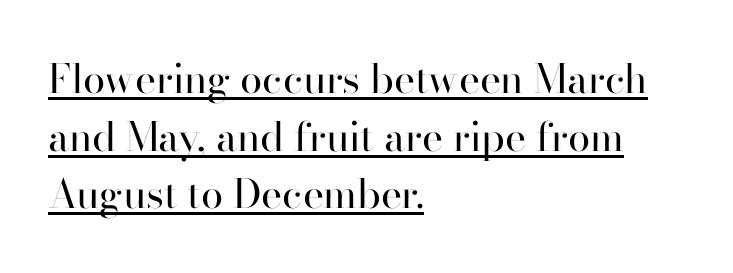
The image shows 40 px regular-weight serif type, upright; set left-aligned, normal line spacing (1.44x), normal letter spacing, underlined; high stroke contrast and a small x-height.
